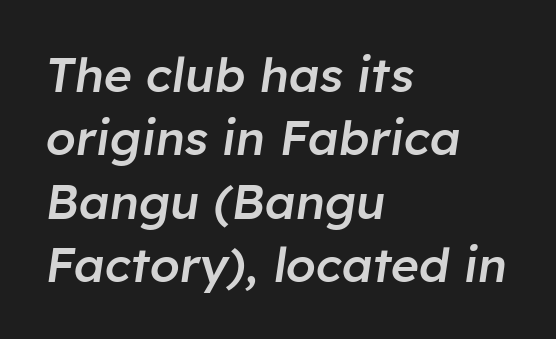
Q: Is the text bold? A: Semi-bold.
Q: Is the text italic (slanted)? A: Yes, it leans right by about 8 degrees.
Q: Is the text underlined? A: No.
Q: How is the paragraph aligned? A: Left-aligned.
Q: Is the spacing between letters normal or unusually wide? A: Normal.
Q: Is the spacing between lines tight, normal or loose? A: Normal.
Q: Width (condensed, normal, or wide)? A: Normal.
Q: Stroke contrast? A: Low.
Q: x-height? A: Medium.
Q: Monospaced? A: No.
